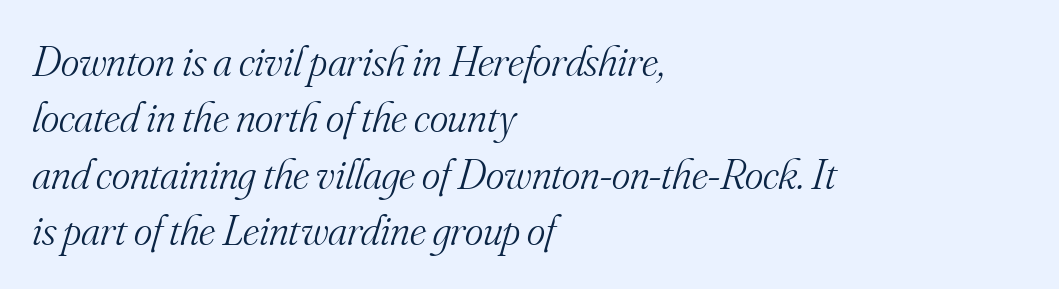
If you drew a ruler down the left edge, every line would touch it. Look at the tracking — it's just the regular setting, nothing added. Note the varied advance widths — an 'i' is clearly narrower than an 'm'. If you drew a line through each stem, it would be angled.
